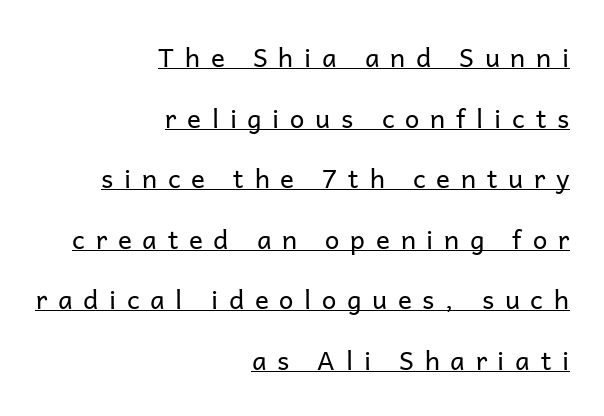
Q: Is the text bold? A: No.
Q: Is the text italic (slanted)? A: No, it is upright.
Q: Is the text underlined? A: Yes.
Q: How is the paragraph aligned? A: Right-aligned.
Q: Is the spacing between letters normal or unusually wide? A: Unusually wide.
Q: Is the spacing between lines tight, normal or loose? A: Loose.
